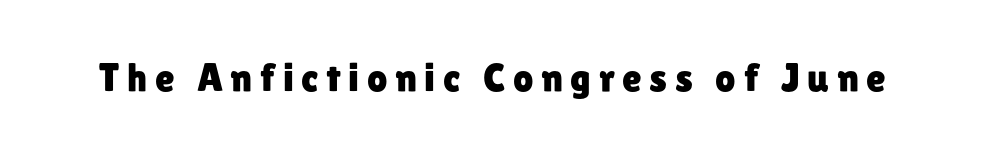
Q: Is the text italic (slanted)? A: No, it is upright.
Q: Is the typeface a serif or a sans-serif typeface? A: Sans-serif.
Q: Is the text underlined? A: No.
Q: Width (condensed, normal, or wide)? A: Normal.
Q: Stroke contrast? A: Low.
Q: x-height? A: Medium.
Q: Monospaced? A: No.
